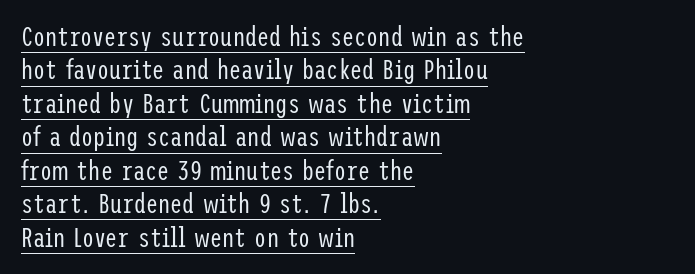
The image shows 27 px text type, upright; set left-aligned, line spacing 1.24x, normal letter spacing, underlined.
